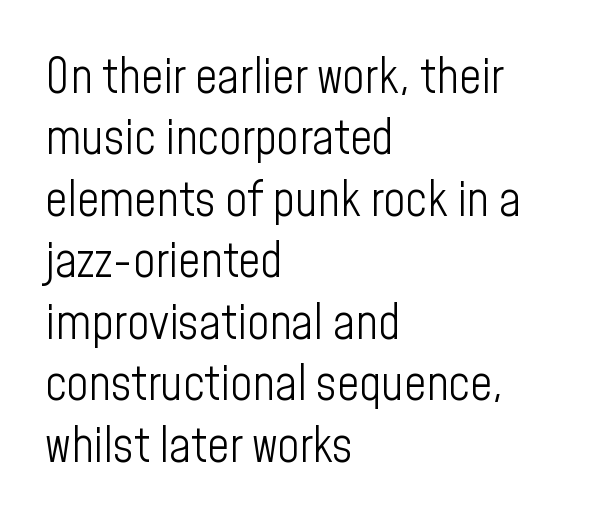
{"serif": "no", "italic": "no", "bold": "no", "weight": "light", "width": "condensed", "stroke_contrast": "low", "x_height": "medium", "monospaced": "no", "underline": "no", "align": "left", "line_spacing": "normal", "line_spacing_ratio": 1.28, "letter_spacing": "normal", "letter_spacing_em": 0.0, "glyph_px": 48}
